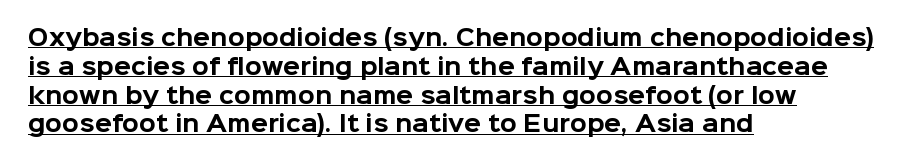
Q: Is the text bold? A: Yes.
Q: Is the text italic (slanted)? A: No, it is upright.
Q: Is the text underlined? A: Yes.
Q: How is the paragraph aligned? A: Left-aligned.
Q: Is the spacing between letters normal or unusually wide? A: Normal.
Q: Is the spacing between lines tight, normal or loose? A: Normal.
